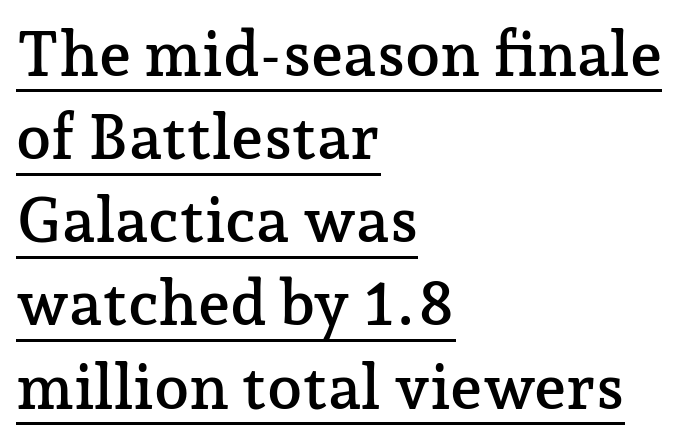
Teacher's note: observe the even left margin — that is flush-left alignment. Whoever set this chose a conventional vertical rhythm. Quick note: underline on. A typesetter would call this zero additional tracking. I'd call this a serif setting — the letters wear small feet.
